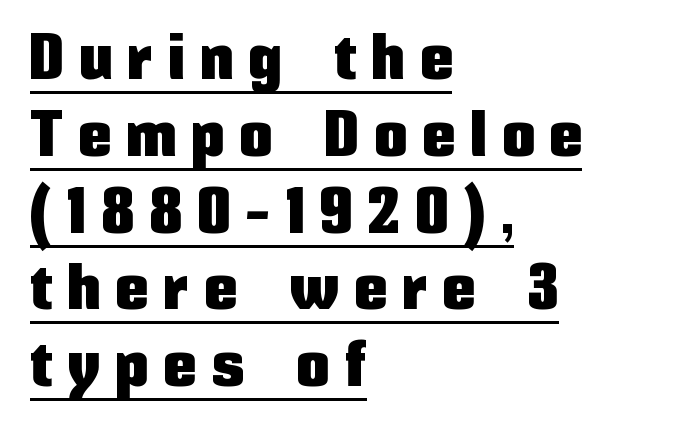
{"serif": "no", "italic": "no", "width": "condensed", "stroke_contrast": "low", "x_height": "medium", "monospaced": "no", "underline": "yes", "align": "left", "line_spacing_ratio": 1.2, "letter_spacing": "wide", "letter_spacing_em": 0.26, "glyph_px": 64}
